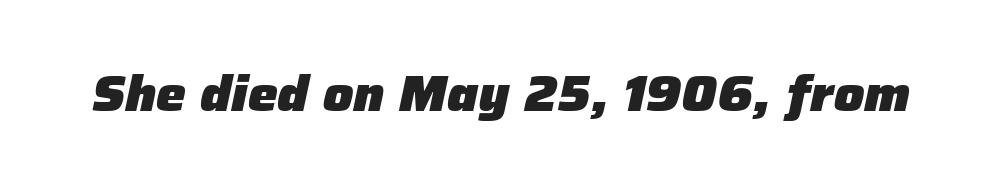
Q: Is the text bold? A: Yes.
Q: Is the text italic (slanted)? A: Yes, it leans right by about 12 degrees.
Q: Is the text underlined? A: No.
Q: Is the spacing between letters normal or unusually wide? A: Normal.
Q: Width (condensed, normal, or wide)? A: Normal.
Q: Stroke contrast? A: Low.
Q: x-height? A: Medium.
Q: Monospaced? A: No.
